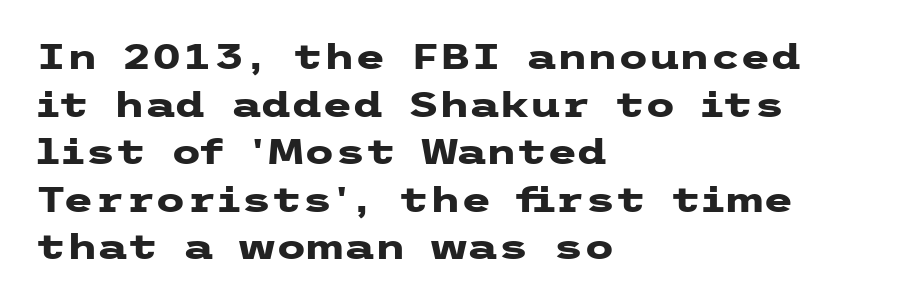
{"serif": "no", "italic": "no", "bold": "yes", "weight": "heavy", "width": "wide", "stroke_contrast": "low", "x_height": "medium", "underline": "no", "align": "left", "line_spacing": "normal", "line_spacing_ratio": 1.36, "letter_spacing": "normal", "letter_spacing_em": 0.0, "glyph_px": 35}
